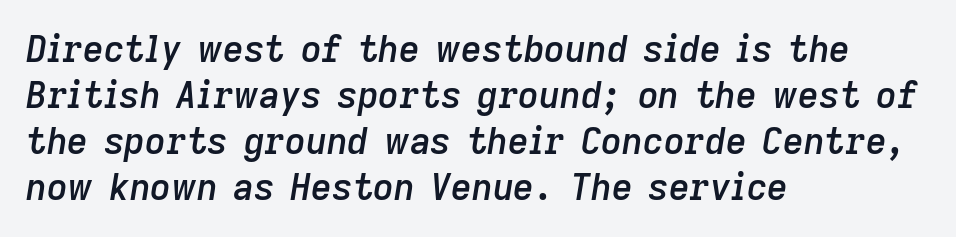
{"italic": "yes", "lean": "right", "slant_degrees": 9, "bold": "semi", "weight": "semibold", "width": "normal", "stroke_contrast": "low", "x_height": "medium", "monospaced": "no", "underline": "no", "align": "left", "line_spacing": "normal", "line_spacing_ratio": 1.28, "letter_spacing": "normal", "letter_spacing_em": 0.0, "glyph_px": 36}
